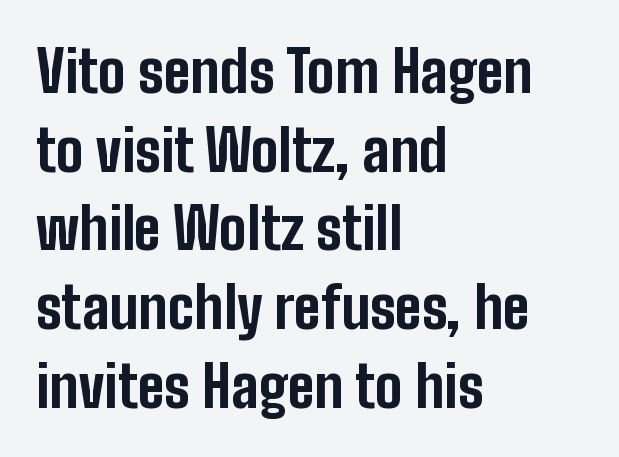
{"serif": "no", "italic": "no", "bold": "yes", "weight": "bold", "width": "condensed", "stroke_contrast": "low", "x_height": "medium", "monospaced": "no", "underline": "no", "align": "left", "line_spacing": "normal", "line_spacing_ratio": 1.38, "letter_spacing": "normal", "letter_spacing_em": 0.0, "glyph_px": 57}
